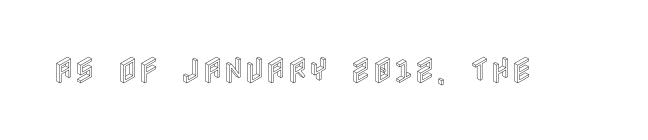
Rule under the text: the space is simply empty. The lettering holds an erect, upright posture throughout. Characters follow at the spacing the type designer built in.
